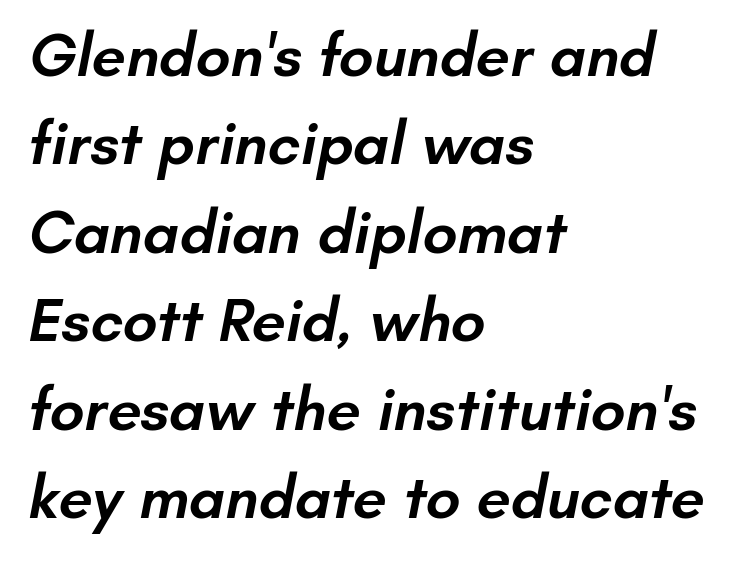
Q: Is the text bold? A: Semi-bold.
Q: Is the typeface a serif or a sans-serif typeface? A: Sans-serif.
Q: Is the text underlined? A: No.
Q: How is the paragraph aligned? A: Left-aligned.
Q: Is the spacing between letters normal or unusually wide? A: Normal.
Q: Is the spacing between lines tight, normal or loose? A: Normal.
Q: Width (condensed, normal, or wide)? A: Normal.
Q: Stroke contrast? A: Low.
Q: x-height? A: Small.
Q: Monospaced? A: No.
